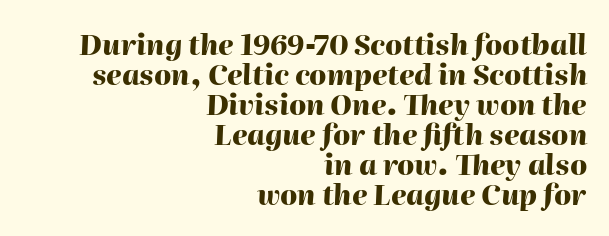
The image shows 28 px heavy type, italic (leaning right); set right-aligned, tight line spacing (1.07x), normal letter spacing, not underlined; high stroke contrast and a medium x-height.
